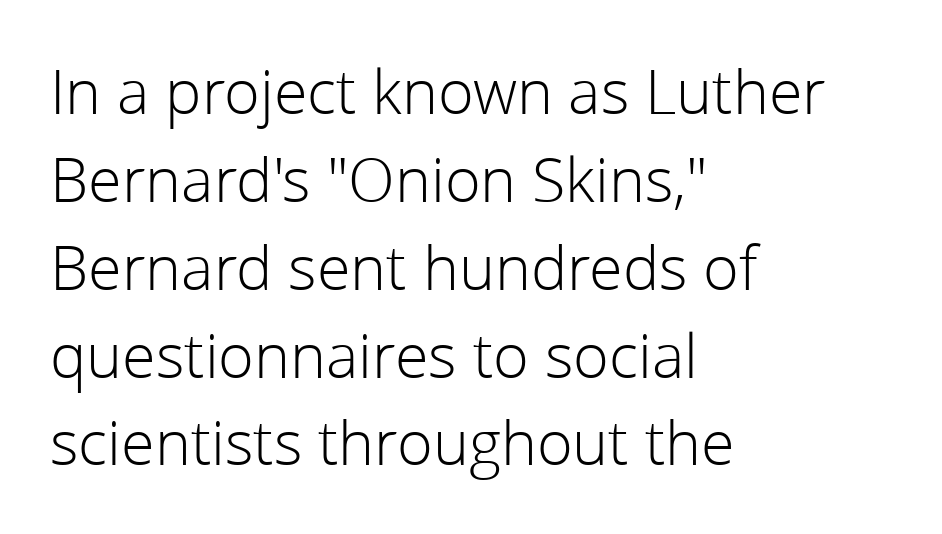
{"serif": "no", "italic": "no", "bold": "no", "weight": "light", "width": "normal", "stroke_contrast": "low", "x_height": "medium", "monospaced": "no", "underline": "no", "align": "left", "line_spacing": "normal", "line_spacing_ratio": 1.44, "letter_spacing": "normal", "letter_spacing_em": 0.0, "glyph_px": 61}
